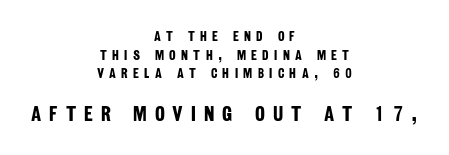
Words float on clear page, feet unadorned. Where is the straight margin? There isn't one; the lines are centered. Look at the stroke-to-counter ratio: heavy, a bold. Someone cranked the tracking dial way up on this one.
